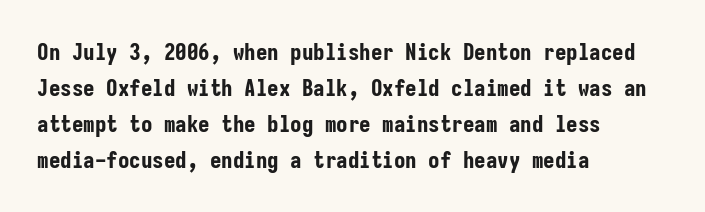
The line-height multiplier appears to be the usual default. Plain, unruled lines of type. The type is set solid horizontally, with unmodified tracking. Horizontal alignment here is leftward, the default for most running prose. Does the weight exceed regular? Yes, all the way to bold.
